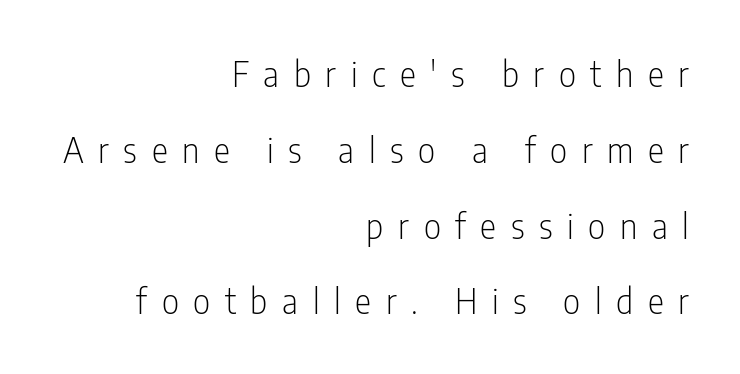
Q: Is the text bold? A: No.
Q: Is the text italic (slanted)? A: No, it is upright.
Q: Is the typeface a serif or a sans-serif typeface? A: Sans-serif.
Q: Is the text underlined? A: No.
Q: How is the paragraph aligned? A: Right-aligned.
Q: Is the spacing between letters normal or unusually wide? A: Unusually wide.
Q: Is the spacing between lines tight, normal or loose? A: Loose.
Q: Width (condensed, normal, or wide)? A: Condensed.
Q: Stroke contrast? A: Low.
Q: x-height? A: Medium.
Q: Monospaced? A: No.
